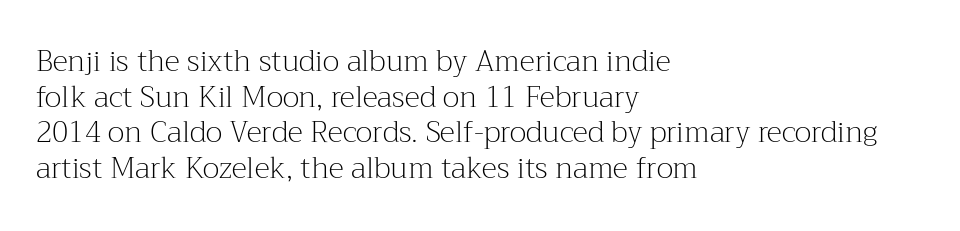
Q: Is the text bold? A: No.
Q: Is the text italic (slanted)? A: No, it is upright.
Q: Is the typeface a serif or a sans-serif typeface? A: Serif.
Q: Is the text underlined? A: No.
Q: How is the paragraph aligned? A: Left-aligned.
Q: Is the spacing between letters normal or unusually wide? A: Normal.
Q: Width (condensed, normal, or wide)? A: Normal.
Q: Stroke contrast? A: Medium.
Q: x-height? A: Medium.
Q: Monospaced? A: No.
